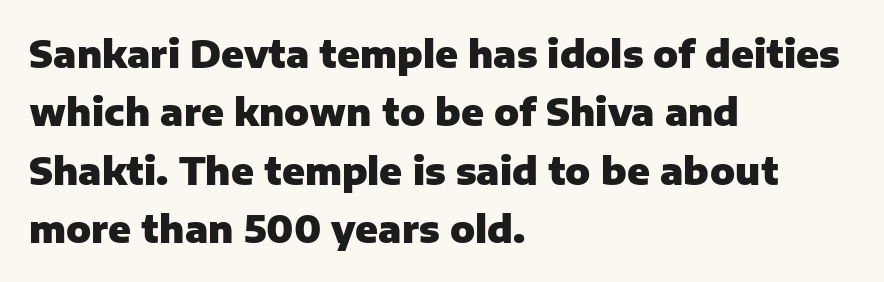
Q: Is the text bold? A: Yes.
Q: Is the text italic (slanted)? A: No, it is upright.
Q: Is the typeface a serif or a sans-serif typeface? A: Sans-serif.
Q: Is the text underlined? A: No.
Q: How is the paragraph aligned? A: Left-aligned.
Q: Is the spacing between letters normal or unusually wide? A: Normal.
Q: Is the spacing between lines tight, normal or loose? A: Normal.
Q: Width (condensed, normal, or wide)? A: Normal.
Q: Stroke contrast? A: Low.
Q: x-height? A: Medium.
Q: Monospaced? A: No.
